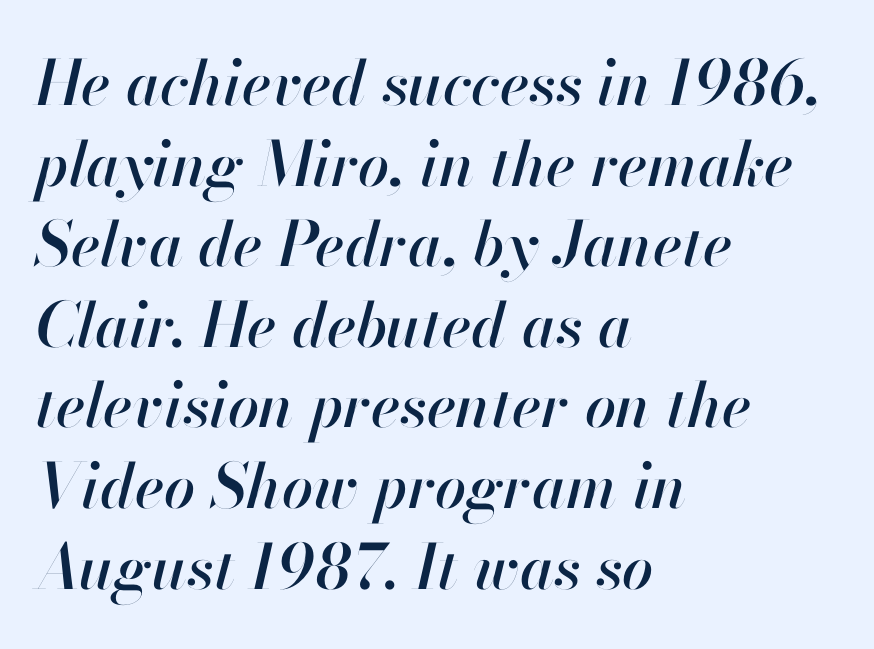
Q: Is the text italic (slanted)? A: Yes, it leans right by about 13 degrees.
Q: Is the text underlined? A: No.
Q: How is the paragraph aligned? A: Left-aligned.
Q: Is the spacing between letters normal or unusually wide? A: Normal.
Q: Is the spacing between lines tight, normal or loose? A: Normal.
Q: Width (condensed, normal, or wide)? A: Normal.
Q: Stroke contrast? A: High.
Q: x-height? A: Small.
Q: Monospaced? A: No.
